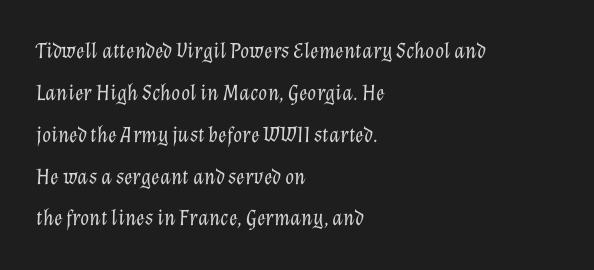
Glance below the letters and you will spot only blank space. Is this a heavy cut? Hardly; it is regular or lighter. The passage shown leans; its letterforms are oblique. Standard letterfit; no display-style spreading of the glyphs. Layout note: lines flush left.
